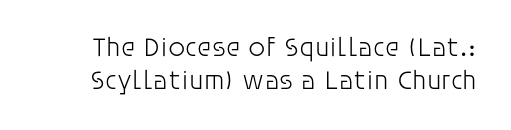
Underlining? Definitely not there. Nope, not italic — everything's standing straight. Letters have the restrained weight of plain body copy at most. This rendering leaves character spacing at its baseline value.
